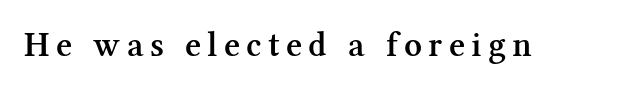
Q: Is the text bold? A: Semi-bold.
Q: Is the text italic (slanted)? A: No, it is upright.
Q: Is the typeface a serif or a sans-serif typeface? A: Serif.
Q: Is the text underlined? A: No.
Q: Width (condensed, normal, or wide)? A: Normal.
Q: Stroke contrast? A: Medium.
Q: x-height? A: Medium.
Q: Monospaced? A: No.
